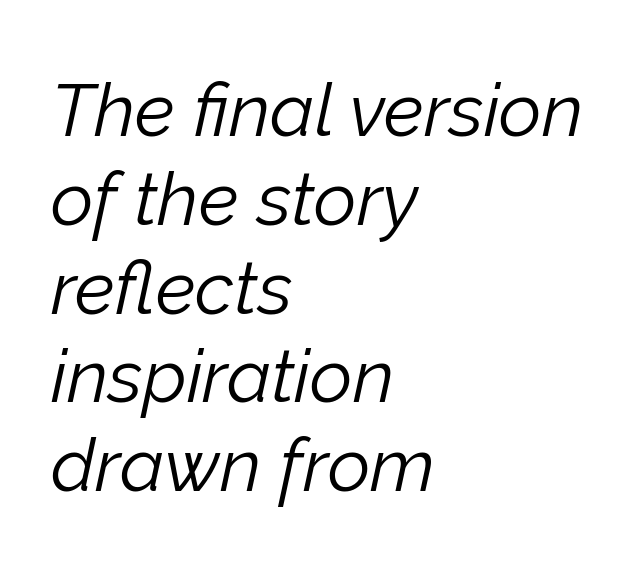
Q: Is the text bold? A: No.
Q: Is the text italic (slanted)? A: Yes, it leans right by about 12 degrees.
Q: Is the text underlined? A: No.
Q: How is the paragraph aligned? A: Left-aligned.
Q: Is the spacing between letters normal or unusually wide? A: Normal.
Q: Width (condensed, normal, or wide)? A: Normal.
Q: Stroke contrast? A: Low.
Q: x-height? A: Medium.
Q: Monospaced? A: No.
